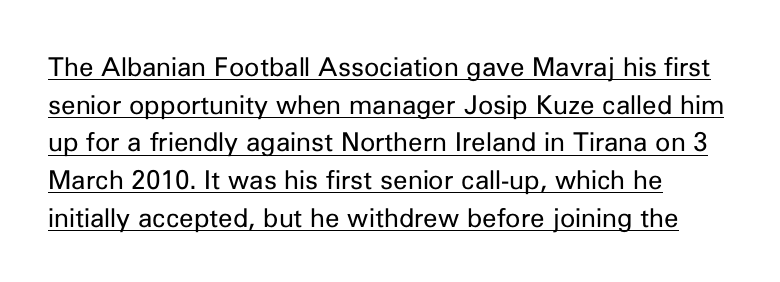
The image shows 26 px text type, upright; set left-aligned, normal line spacing (1.45x), normal letter spacing, underlined.
